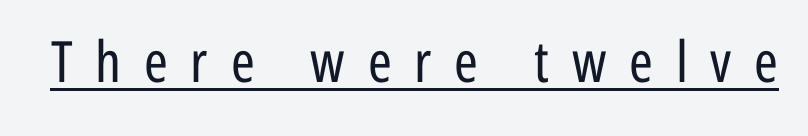
Glyph-to-glyph distance is far greater than everyday printed text. Proportional: the letters do not fall into vertical columns. Characters remain perfectly vertical along every line. The rendering uses the underline text-decoration.
